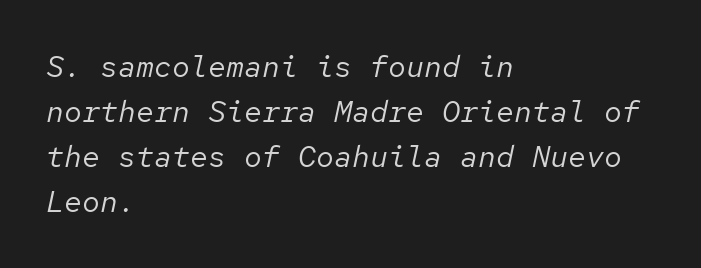
The image shows 30 px regular-weight type, italic (leaning right), monospaced; set left-aligned, normal line spacing (1.5x), normal letter spacing, not underlined; low stroke contrast and a medium x-height.
